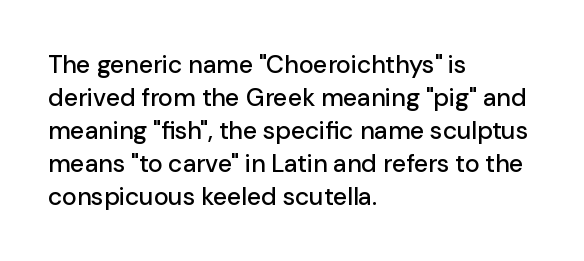
{"italic": "no", "underline": "no", "align": "left", "line_spacing": "normal", "line_spacing_ratio": 1.32, "letter_spacing": "normal", "letter_spacing_em": 0.0, "glyph_px": 25}
